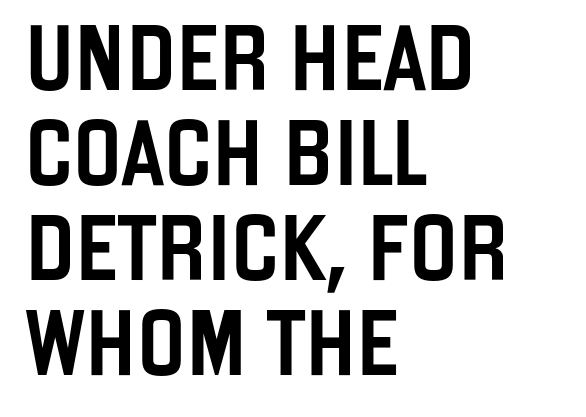
Q: Is the text italic (slanted)? A: No, it is upright.
Q: Is the typeface a serif or a sans-serif typeface? A: Sans-serif.
Q: Is the text underlined? A: No.
Q: How is the paragraph aligned? A: Left-aligned.
Q: Is the spacing between letters normal or unusually wide? A: Normal.
Q: Is the spacing between lines tight, normal or loose? A: Normal.
Q: Width (condensed, normal, or wide)? A: Condensed.
Q: Stroke contrast? A: Low.
Q: x-height? A: Large.
Q: Monospaced? A: No.
